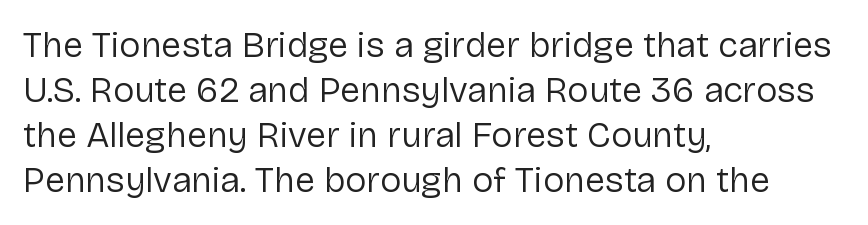
The image shows 36 px regular-weight sans-serif type, upright; set left-aligned, normal line spacing (1.25x), normal letter spacing, not underlined; low stroke contrast and a medium x-height.
